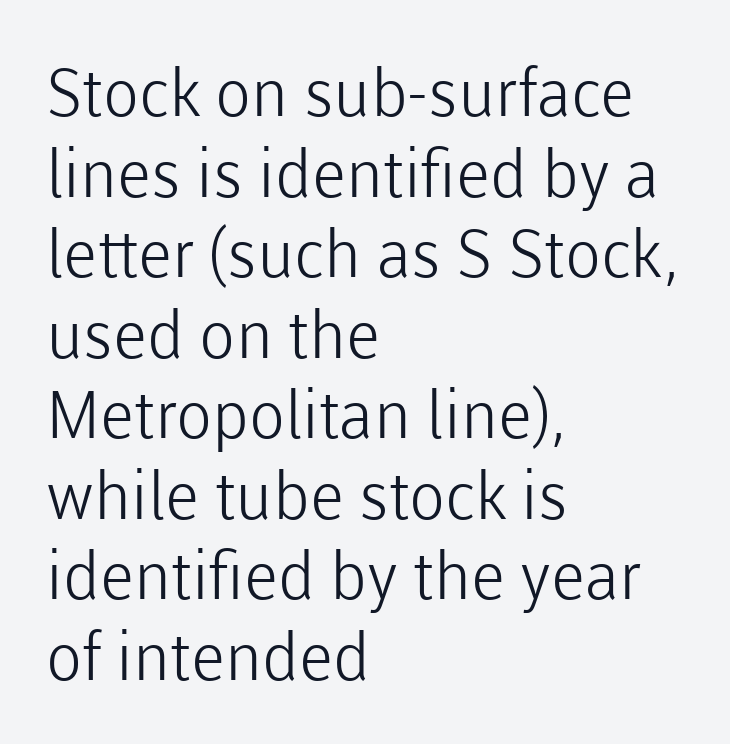
Stroke mass is kept to a normal reading level or below. If you drew a line through each stem, it would be perfectly vertical. Is the block centered? No — it sits flush against the left margin. The font family rendered here belongs to the sans-serif group. Words appear dense and cohesive because spacing is normal.
